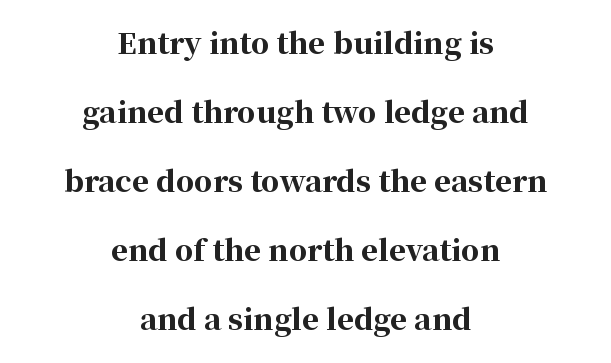
The image shows 29 px bold serif type, upright; set centered, loose line spacing (2.38x), normal letter spacing, not underlined; high stroke contrast and a medium x-height.
